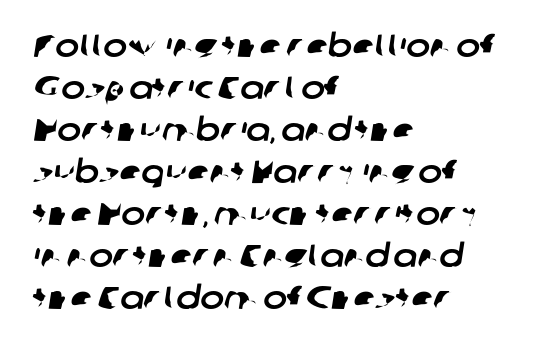
Just letters on the line, the space beneath them empty. The letters advance in unequal steps, a hallmark of proportional type. Notice how the passage keeps a crisp vertical edge on the left only. Default kerning and tracking; the words read as compact shapes.
